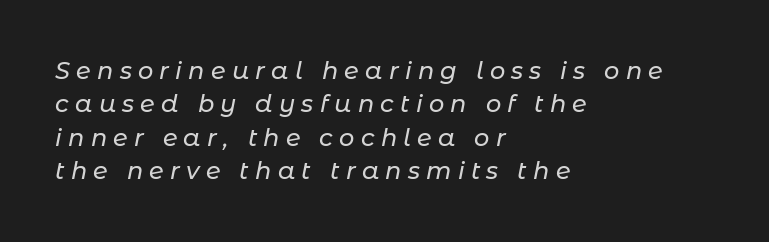
The image shows 24 px text type, italic (leaning right); set left-aligned, normal line spacing (1.39x), unusually wide letter spacing (+0.26 em), not underlined.
